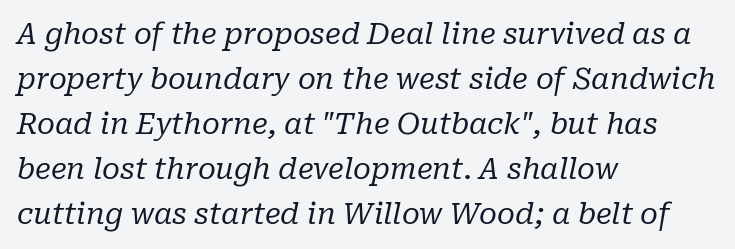
The image shows 29 px regular-weight serif type, italic (leaning right); set left-aligned, normal line spacing (1.55x), normal letter spacing, not underlined; low stroke contrast and a medium x-height.
